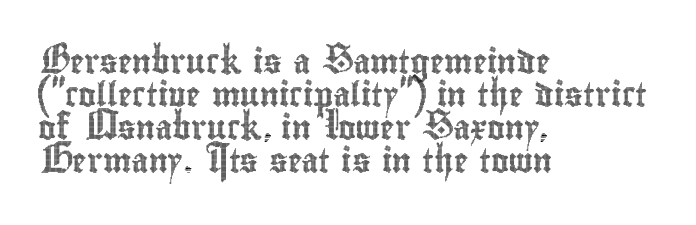
{"italic": "no", "underline": "no", "align": "left", "line_spacing": "normal", "line_spacing_ratio": 1.38, "letter_spacing": "normal", "letter_spacing_em": 0.0, "glyph_px": 24}
